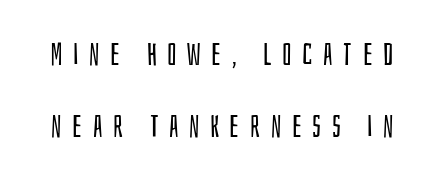
{"serif": "no", "italic": "no", "bold": "no", "weight": "regular", "width": "condensed", "stroke_contrast": "low", "x_height": "large", "monospaced": "no", "underline": "no", "line_spacing": "loose", "line_spacing_ratio": 2.31, "letter_spacing": "wide", "letter_spacing_em": 0.34, "glyph_px": 31}
